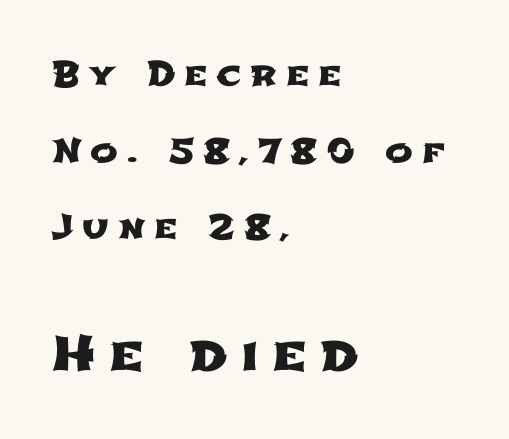
{"serif": "no", "width": "wide", "stroke_contrast": "low", "x_height": "medium", "monospaced": "no", "underline": "no", "align": "left", "line_spacing": "loose", "line_spacing_ratio": 2.32, "letter_spacing": "wide", "letter_spacing_em": 0.27, "larger_block": "second", "size_ratio": 1.48, "glyph_px": 49}
